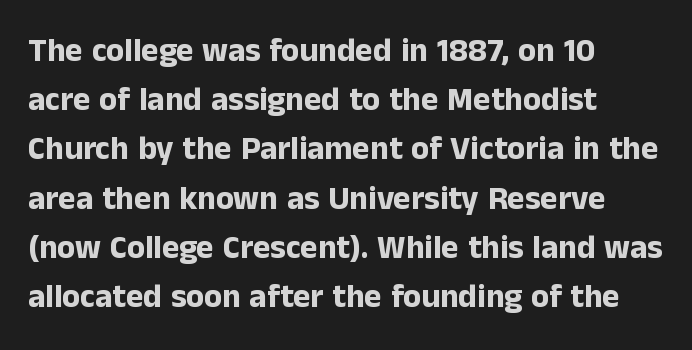
{"serif": "no", "italic": "no", "bold": "yes", "weight": "bold", "width": "normal", "stroke_contrast": "low", "x_height": "medium", "monospaced": "no", "underline": "no", "align": "left", "line_spacing": "normal", "line_spacing_ratio": 1.49, "letter_spacing": "normal", "letter_spacing_em": 0.0, "glyph_px": 33}
